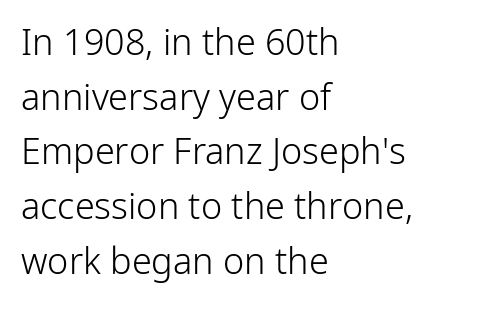
The passage shown is typed in a proportional face where columns would drift. Posture: upright roman. Check where the strokes stop: nothing finishes them off — pure sans. Tracking value appears to be zero — textbook default spacing. Lines of text with bare space underneath. Summary of weight: not heavy and not bold.
